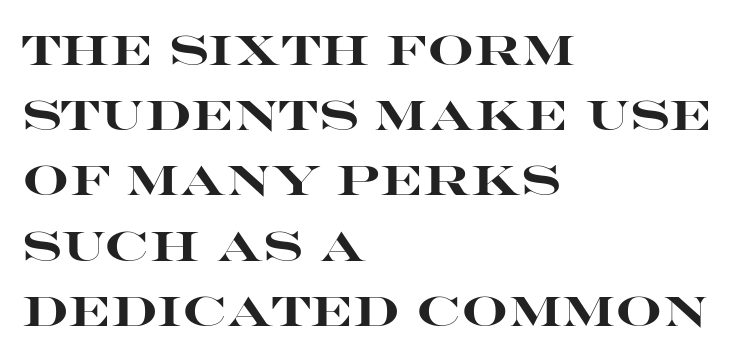
Q: Is the text bold? A: Yes.
Q: Is the text italic (slanted)? A: No, it is upright.
Q: Is the typeface a serif or a sans-serif typeface? A: Serif.
Q: Is the text underlined? A: No.
Q: How is the paragraph aligned? A: Left-aligned.
Q: Is the spacing between letters normal or unusually wide? A: Normal.
Q: Is the spacing between lines tight, normal or loose? A: Normal.
Q: Width (condensed, normal, or wide)? A: Wide.
Q: Stroke contrast? A: High.
Q: x-height? A: Large.
Q: Monospaced? A: No.
